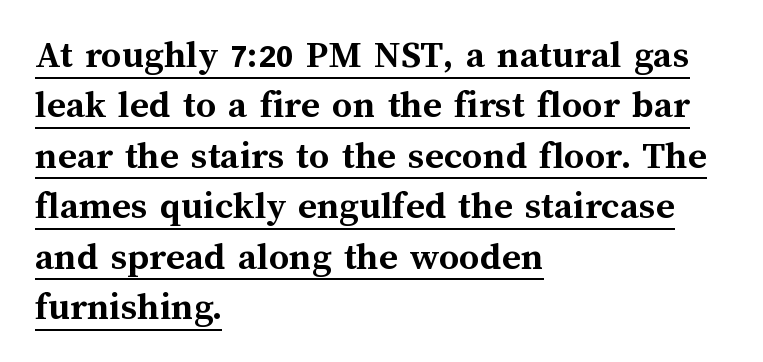
{"italic": "no", "bold": "yes", "weight": "semibold", "width": "normal", "stroke_contrast": "medium", "x_height": "medium", "monospaced": "no", "underline": "yes", "align": "left", "line_spacing": "normal", "line_spacing_ratio": 1.26, "letter_spacing": "normal", "letter_spacing_em": 0.0, "glyph_px": 40}
